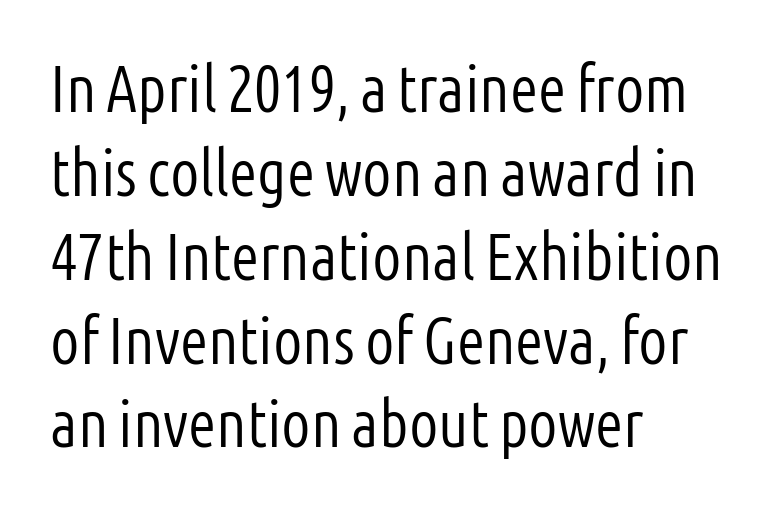
Q: Is the text bold? A: No.
Q: Is the text italic (slanted)? A: No, it is upright.
Q: Is the typeface a serif or a sans-serif typeface? A: Sans-serif.
Q: Is the text underlined? A: No.
Q: How is the paragraph aligned? A: Left-aligned.
Q: Is the spacing between letters normal or unusually wide? A: Normal.
Q: Is the spacing between lines tight, normal or loose? A: Normal.
Q: Width (condensed, normal, or wide)? A: Condensed.
Q: Stroke contrast? A: Low.
Q: x-height? A: Medium.
Q: Monospaced? A: No.
